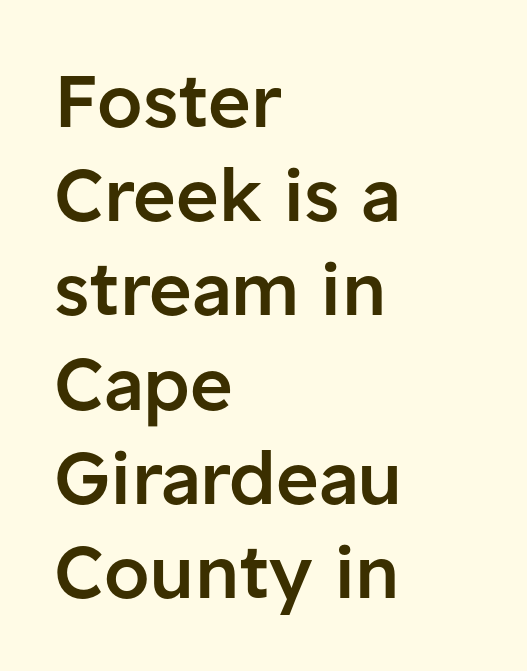
Caption: standard tracking, unaltered. Semibold letterforms, between regular and bold. Designer's note — italics off, roman on. This sample has the flowing, uneven cadence of proportional lettering. Descender tails drop into unmarked territory. The paragraph shown leans on its left margin.
